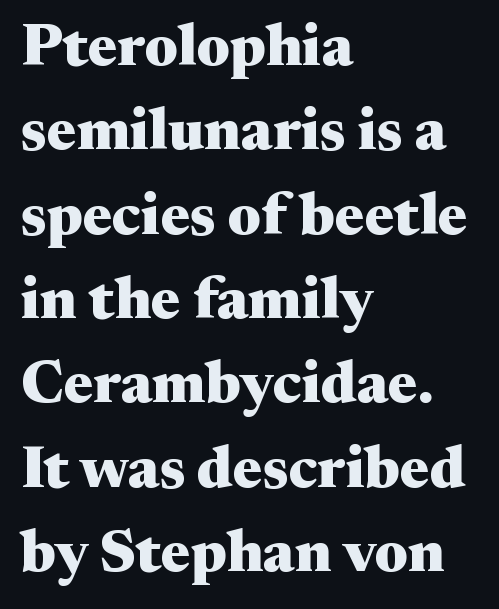
{"serif": "yes", "italic": "no", "bold": "yes", "weight": "heavy", "width": "wide", "stroke_contrast": "medium", "x_height": "medium", "monospaced": "no", "underline": "no", "align": "left", "line_spacing": "normal", "line_spacing_ratio": 1.43, "letter_spacing": "normal", "letter_spacing_em": 0.0, "glyph_px": 59}
